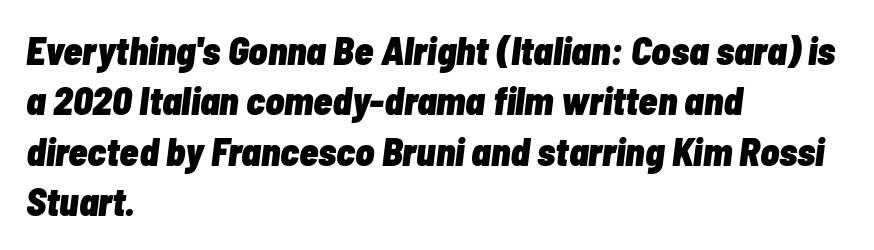
The image shows 39 px heavy, condensed type, italic (leaning right); set left-aligned, normal line spacing (1.29x), normal letter spacing, not underlined; low stroke contrast and a medium x-height.
